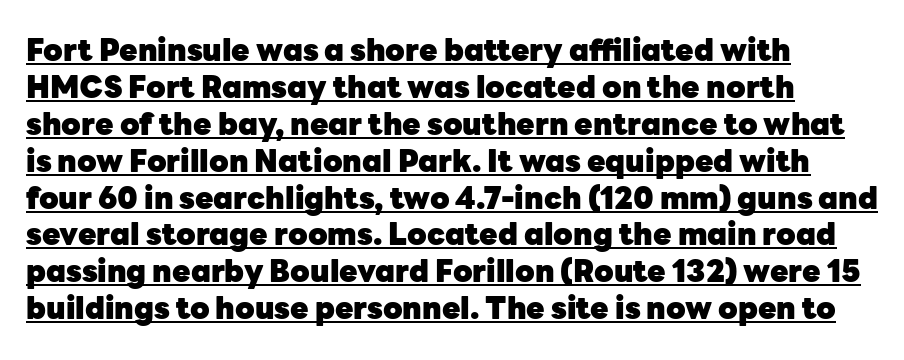
Q: Is the text bold? A: Yes.
Q: Is the text italic (slanted)? A: No, it is upright.
Q: Is the typeface a serif or a sans-serif typeface? A: Sans-serif.
Q: Is the text underlined? A: Yes.
Q: How is the paragraph aligned? A: Left-aligned.
Q: Is the spacing between letters normal or unusually wide? A: Normal.
Q: Width (condensed, normal, or wide)? A: Normal.
Q: Stroke contrast? A: Low.
Q: x-height? A: Medium.
Q: Monospaced? A: No.
